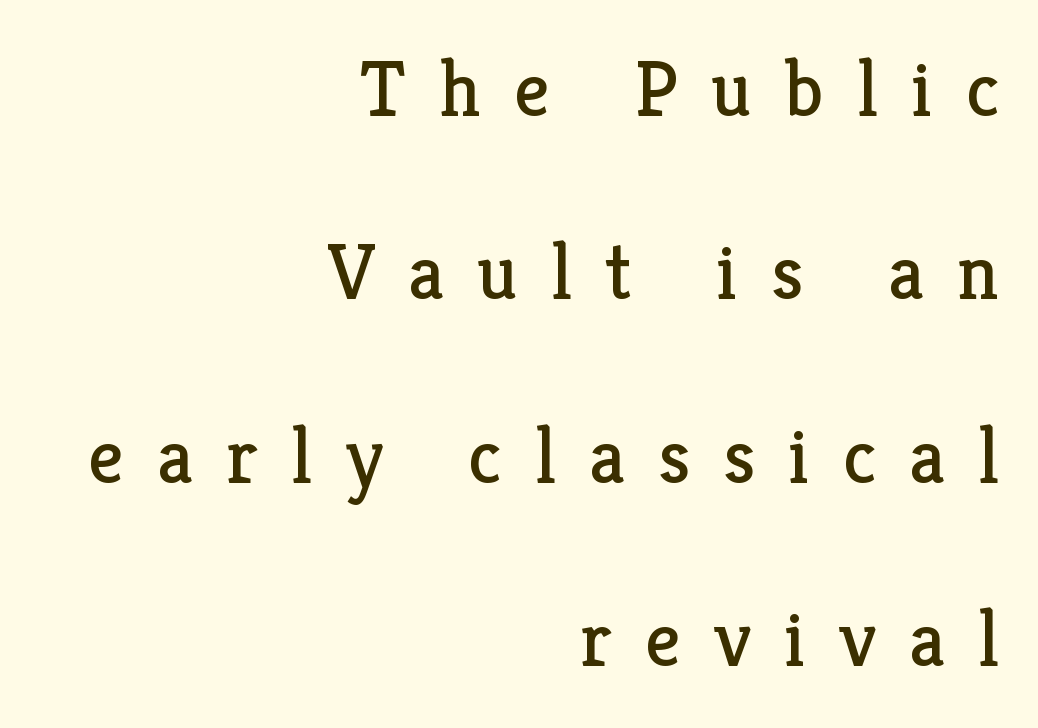
The image shows 79 px regular-weight serif type, upright; set right-aligned, loose line spacing (2.32x), unusually wide letter spacing (+0.42 em), not underlined; low stroke contrast and a medium x-height.
